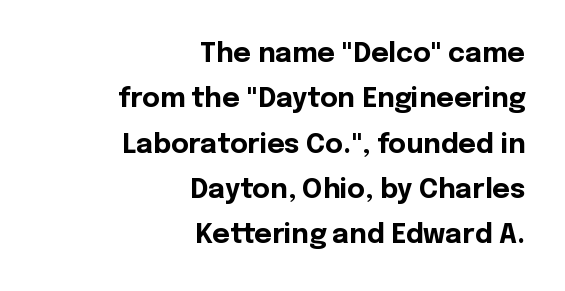
The image shows 27 px bold type, upright; set right-aligned, normal line spacing (1.68x), normal letter spacing, not underlined.
